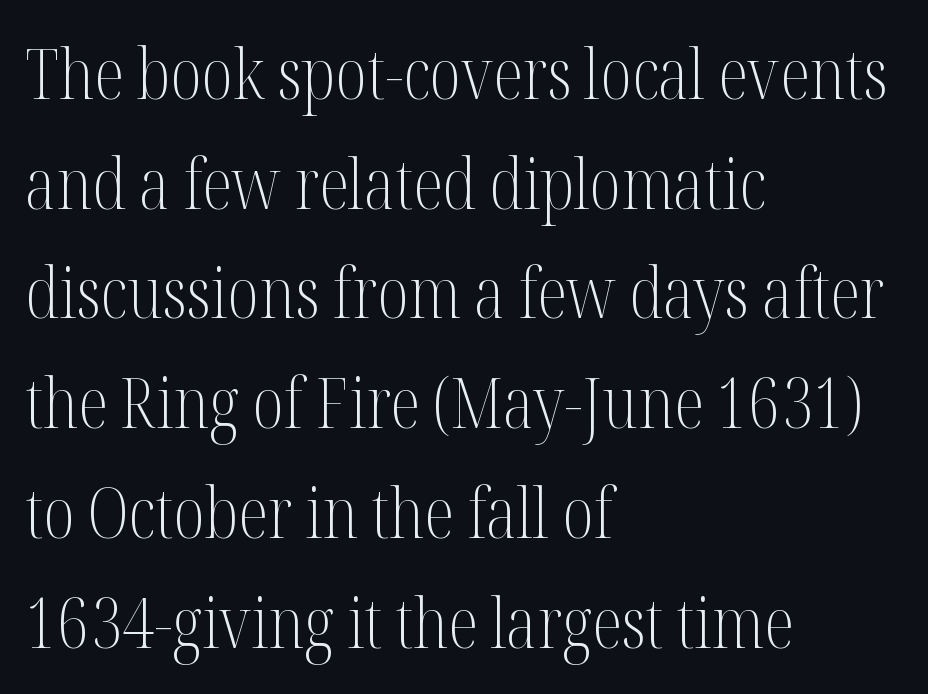
Q: Is the text bold? A: No.
Q: Is the text italic (slanted)? A: No, it is upright.
Q: Is the typeface a serif or a sans-serif typeface? A: Serif.
Q: Is the text underlined? A: No.
Q: How is the paragraph aligned? A: Left-aligned.
Q: Is the spacing between letters normal or unusually wide? A: Normal.
Q: Is the spacing between lines tight, normal or loose? A: Normal.
Q: Width (condensed, normal, or wide)? A: Condensed.
Q: Stroke contrast? A: Medium.
Q: x-height? A: Medium.
Q: Monospaced? A: No.
